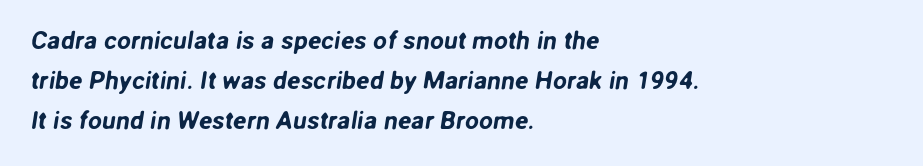
{"underline": "no", "align": "left", "line_spacing": "normal", "line_spacing_ratio": 1.6, "letter_spacing": "normal", "letter_spacing_em": 0.0, "glyph_px": 25}
